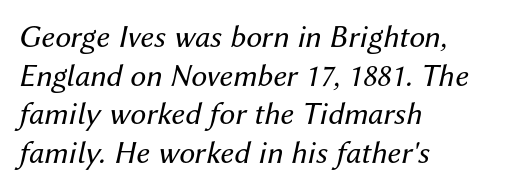
Is the letter spacing exaggerated? No — it looks like the ordinary default. The glyphs are unaccompanied by any horizontal stroke below them. Character widths vary here, with narrow letters taking less room than wide ones. The typesetting does not lean heavy: it is not bold. Left-aligned paragraph, ragged on the right. Characters are canted at an angle relative to the baseline's perpendicular.
